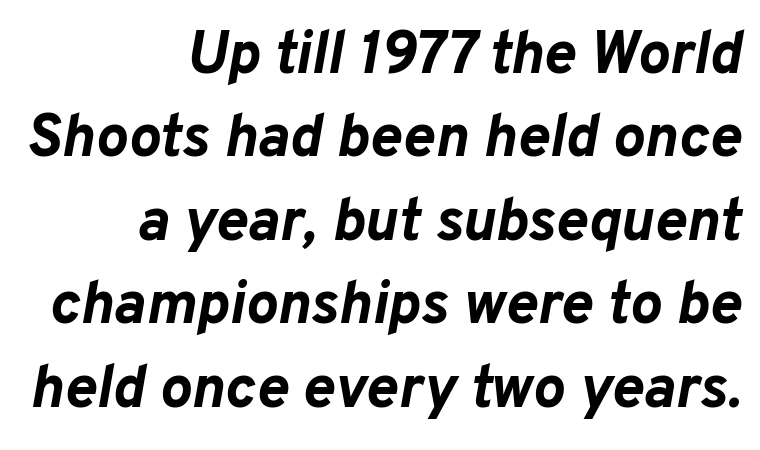
Q: Is the text bold? A: Yes.
Q: Is the text italic (slanted)? A: Yes, it leans right by about 10 degrees.
Q: Is the text underlined? A: No.
Q: How is the paragraph aligned? A: Right-aligned.
Q: Is the spacing between letters normal or unusually wide? A: Normal.
Q: Is the spacing between lines tight, normal or loose? A: Normal.
Q: Width (condensed, normal, or wide)? A: Normal.
Q: Stroke contrast? A: Low.
Q: x-height? A: Medium.
Q: Monospaced? A: No.
